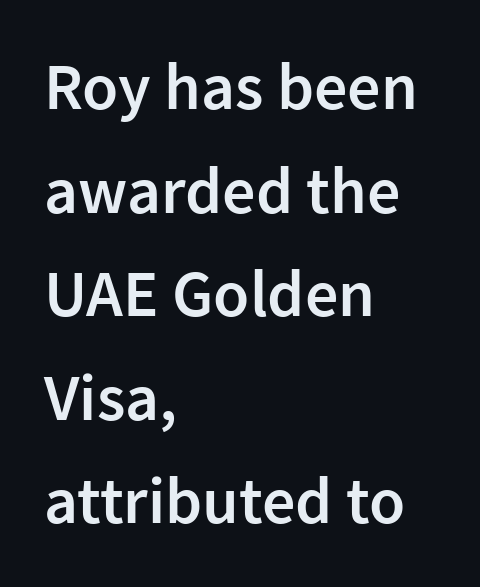
{"serif": "no", "italic": "no", "bold": "semi", "weight": "semibold", "width": "normal", "stroke_contrast": "low", "x_height": "medium", "monospaced": "no", "underline": "no", "align": "left", "line_spacing": "normal", "line_spacing_ratio": 1.57, "letter_spacing": "normal", "letter_spacing_em": 0.0, "glyph_px": 66}
